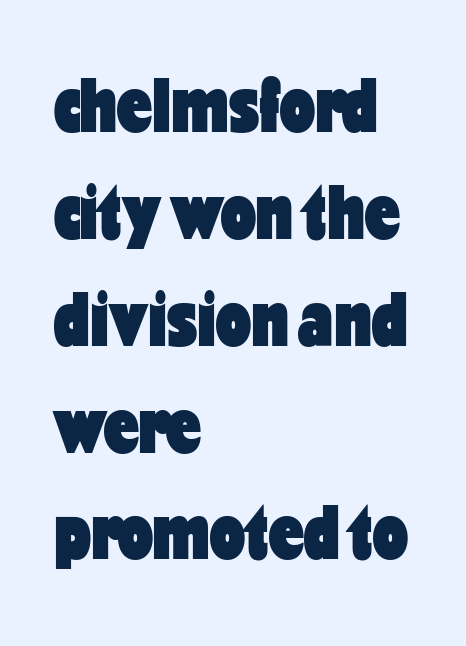
Q: Is the text bold? A: Yes.
Q: Is the text italic (slanted)? A: No, it is upright.
Q: Is the typeface a serif or a sans-serif typeface? A: Sans-serif.
Q: Is the text underlined? A: No.
Q: How is the paragraph aligned? A: Left-aligned.
Q: Is the spacing between letters normal or unusually wide? A: Normal.
Q: Is the spacing between lines tight, normal or loose? A: Normal.
Q: Width (condensed, normal, or wide)? A: Condensed.
Q: Stroke contrast? A: Low.
Q: x-height? A: Medium.
Q: Monospaced? A: No.
